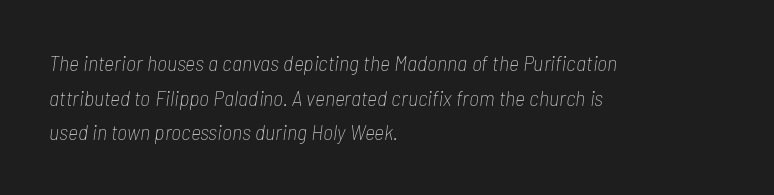
Honestly, the letter spacing is just normal — you wouldn't notice it. Slant detected: the letters are inclined. This is not heavy type; no bold has been used. One-word summary of the alignment: left. Honestly, the row spacing looks completely unremarkable.
